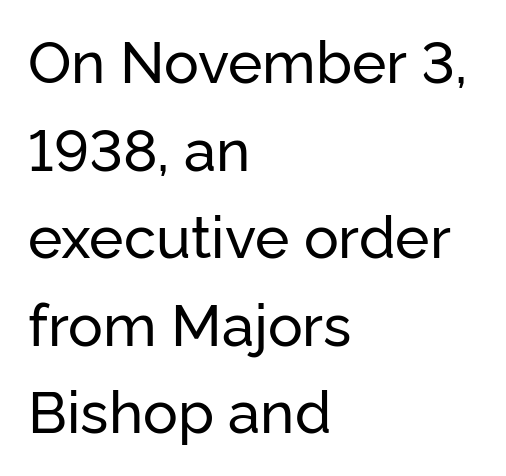
Spacing between characters is what you'd get straight out of the box. This sample keeps an unexceptional amount of space between lines. Here the designer chose a conventional face with non-uniform glyph widths. Each row of text sits above clean, open space. A roman cut, with each character standing at attention. Leftover space on each line is placed entirely after the last word.
